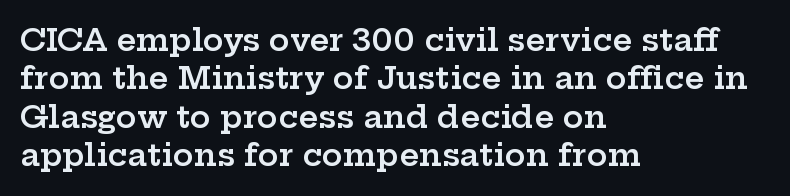
The image shows 31 px semibold, wide serif type, upright; set left-aligned, line spacing 1.24x, normal letter spacing, not underlined; low stroke contrast and a medium x-height.
